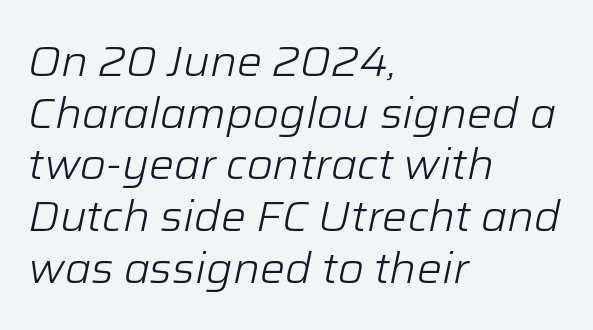
{"italic": "yes", "lean": "right", "slant_degrees": 12, "bold": "no", "weight": "light", "width": "normal", "stroke_contrast": "low", "x_height": "medium", "monospaced": "no", "underline": "no", "align": "left", "line_spacing_ratio": 1.23, "letter_spacing": "normal", "letter_spacing_em": 0.0, "glyph_px": 42}
